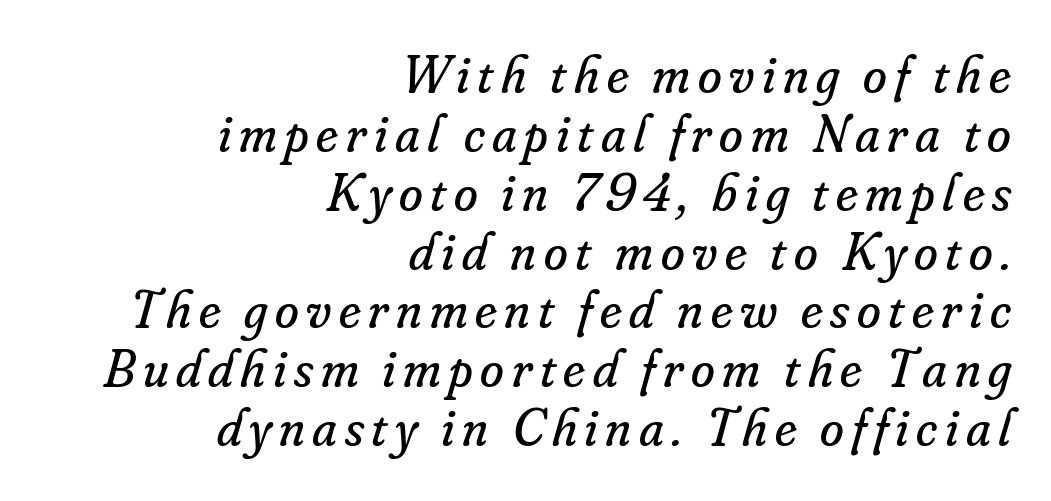
The zone under the glyphs is completely vacant. How would I describe the line gaps? Narrow and economical. This is serif lettering, the kind often seen in printed books. Looks like regular typesetting: each glyph gets only the width it needs. Think standard paragraph weight, or any step lighter than that. Is the type slanted? Yes — the strokes lean at a clear angle.
